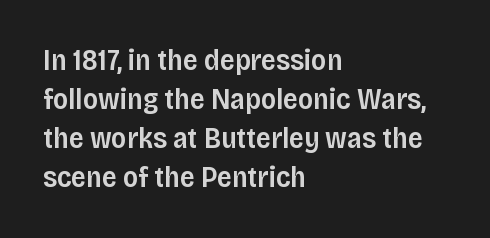
Q: Is the text bold? A: Semi-bold.
Q: Is the text italic (slanted)? A: No, it is upright.
Q: Is the typeface a serif or a sans-serif typeface? A: Sans-serif.
Q: Is the text underlined? A: No.
Q: How is the paragraph aligned? A: Left-aligned.
Q: Is the spacing between letters normal or unusually wide? A: Normal.
Q: Is the spacing between lines tight, normal or loose? A: Normal.
Q: Width (condensed, normal, or wide)? A: Normal.
Q: Stroke contrast? A: Low.
Q: x-height? A: Large.
Q: Monospaced? A: No.
